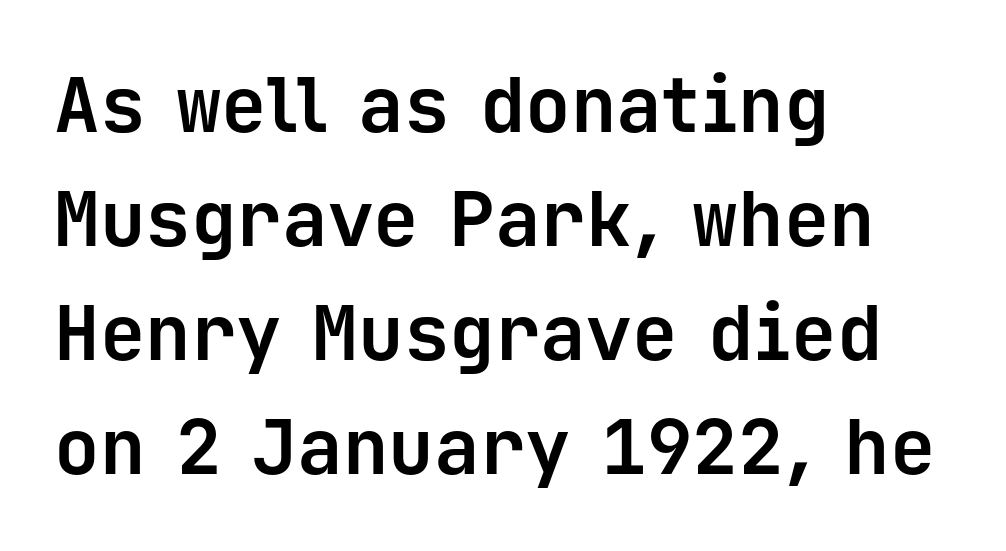
Characters remain perfectly vertical along every line. Observe the absence of serifs on each vertical stroke in this sample. You could count columns in this text — the font is strictly monospaced. Words float on clear page, feet unadorned.
